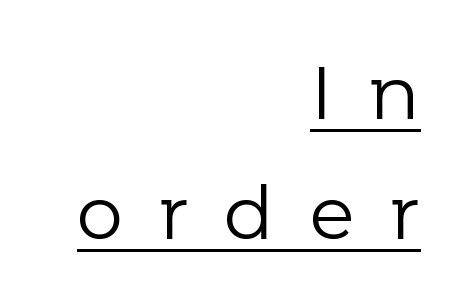
Heaviness? Minimal to ordinary, like unemphasized prose. Proportional: the letters do not fall into vertical columns. Every stem runs plumb, perpendicular to the baseline. What's the leading like? Ordinary, nothing unusual.
